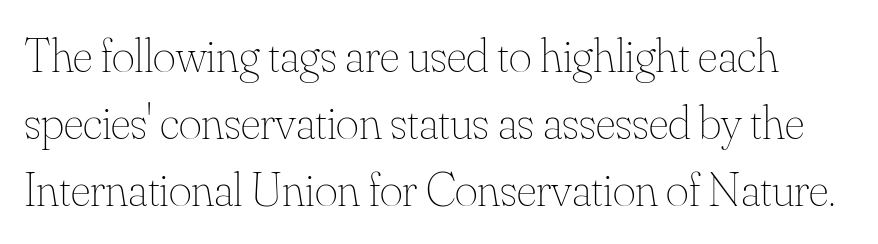
The space directly below the letters is spotless. Nothing heavy about these letters — not bold at all. Do the characters align in a grid? No, the font is proportional. How would I describe the line gaps? Plain and ordinary.
